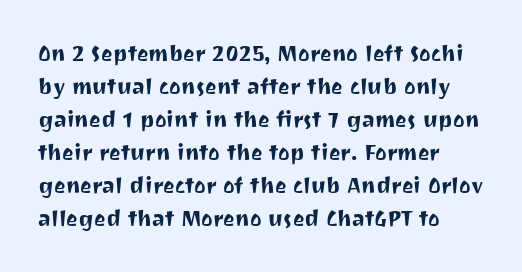
{"italic": "no", "underline": "no", "line_spacing": "normal", "line_spacing_ratio": 1.5, "letter_spacing": "normal", "letter_spacing_em": 0.0, "glyph_px": 22}
